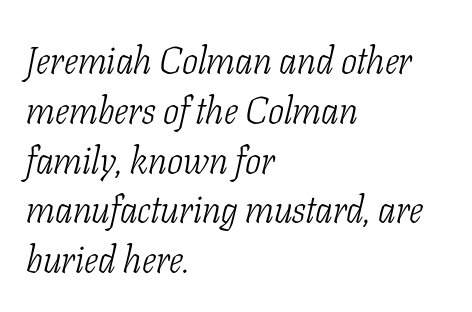
{"serif": "yes", "italic": "yes", "lean": "right", "slant_degrees": 11, "bold": "no", "weight": "light", "width": "condensed", "stroke_contrast": "low", "x_height": "medium", "monospaced": "no", "underline": "no", "align": "left", "line_spacing": "normal", "line_spacing_ratio": 1.31, "letter_spacing": "normal", "letter_spacing_em": 0.0, "glyph_px": 38}
